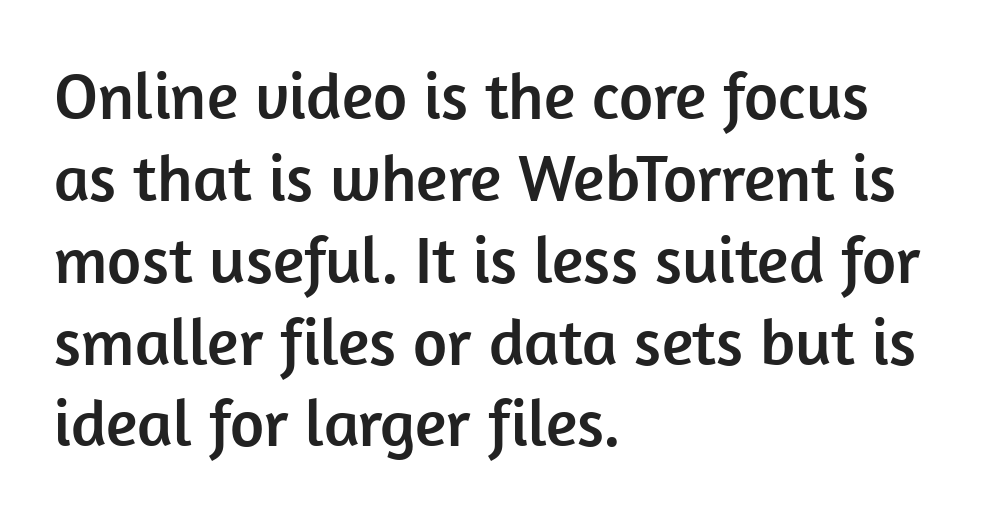
{"serif": "no", "italic": "no", "width": "normal", "stroke_contrast": "low", "x_height": "medium", "monospaced": "no", "underline": "no", "align": "left", "line_spacing_ratio": 1.24, "letter_spacing": "normal", "letter_spacing_em": 0.0, "glyph_px": 66}
